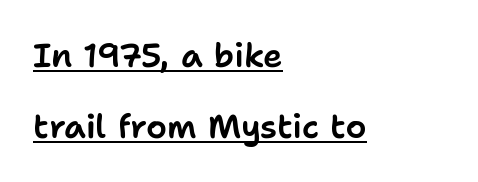
The image shows 33 px sans-serif type, upright; set left-aligned, loose line spacing (2.15x), normal letter spacing, underlined; low stroke contrast and a medium x-height.
